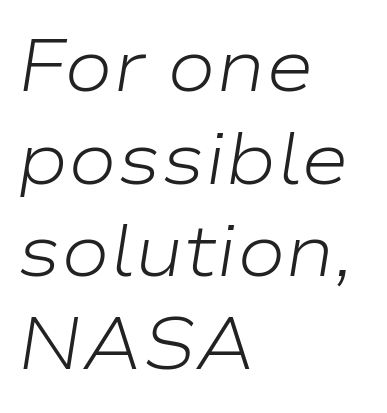
You could not count columns in this text — the font is proportionally spaced. The setting favours the left margin, as ordinary paragraphs usually do. Observe the ordinary spacing: letters are neighbours, not strangers. Emphasis-style slanted type is in use. The weight would be labelled regular, book, light, or lighter still.
